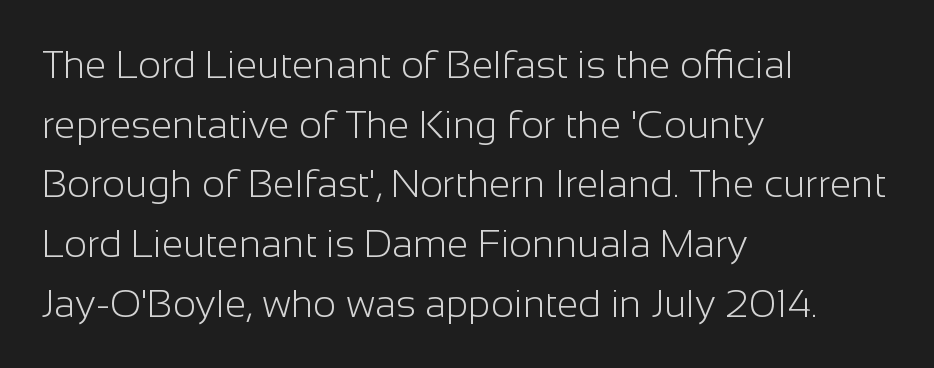
The image shows 39 px light sans-serif type, upright; set left-aligned, normal line spacing (1.53x), normal letter spacing, not underlined; low stroke contrast and a medium x-height.
